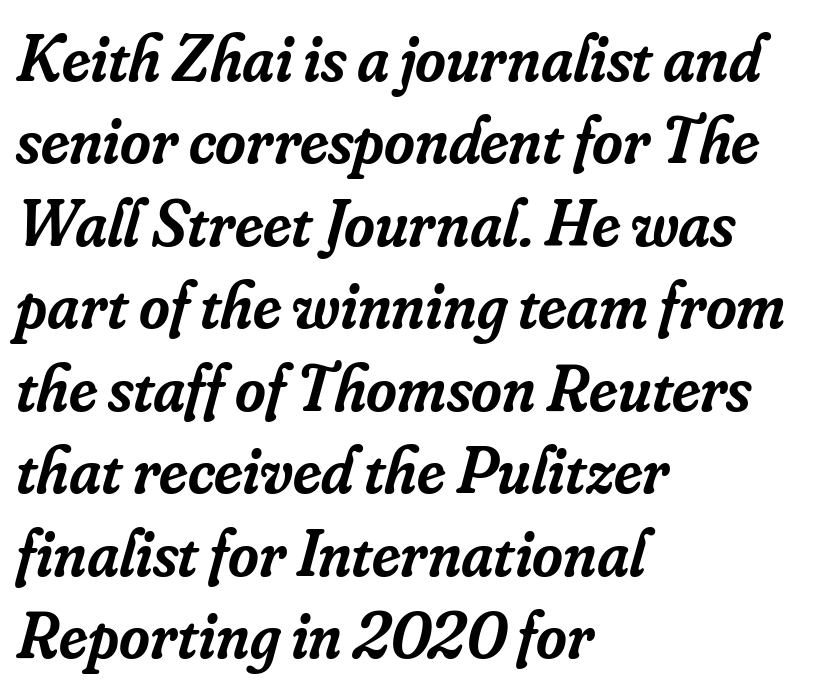
Q: Is the text bold? A: Semi-bold.
Q: Is the text italic (slanted)? A: Yes, it leans right by about 16 degrees.
Q: Is the typeface a serif or a sans-serif typeface? A: Serif.
Q: Is the text underlined? A: No.
Q: How is the paragraph aligned? A: Left-aligned.
Q: Is the spacing between letters normal or unusually wide? A: Normal.
Q: Is the spacing between lines tight, normal or loose? A: Normal.
Q: Width (condensed, normal, or wide)? A: Normal.
Q: Stroke contrast? A: Low.
Q: x-height? A: Small.
Q: Monospaced? A: No.
